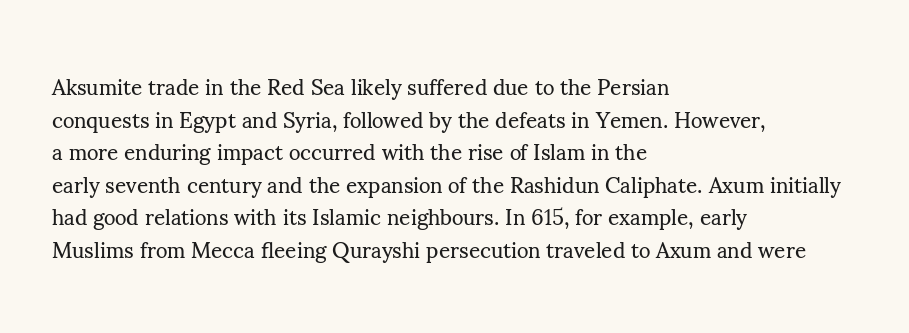
Q: Is the text bold? A: No.
Q: Is the text italic (slanted)? A: No, it is upright.
Q: Is the text underlined? A: No.
Q: How is the paragraph aligned? A: Left-aligned.
Q: Is the spacing between letters normal or unusually wide? A: Normal.
Q: Is the spacing between lines tight, normal or loose? A: Normal.
